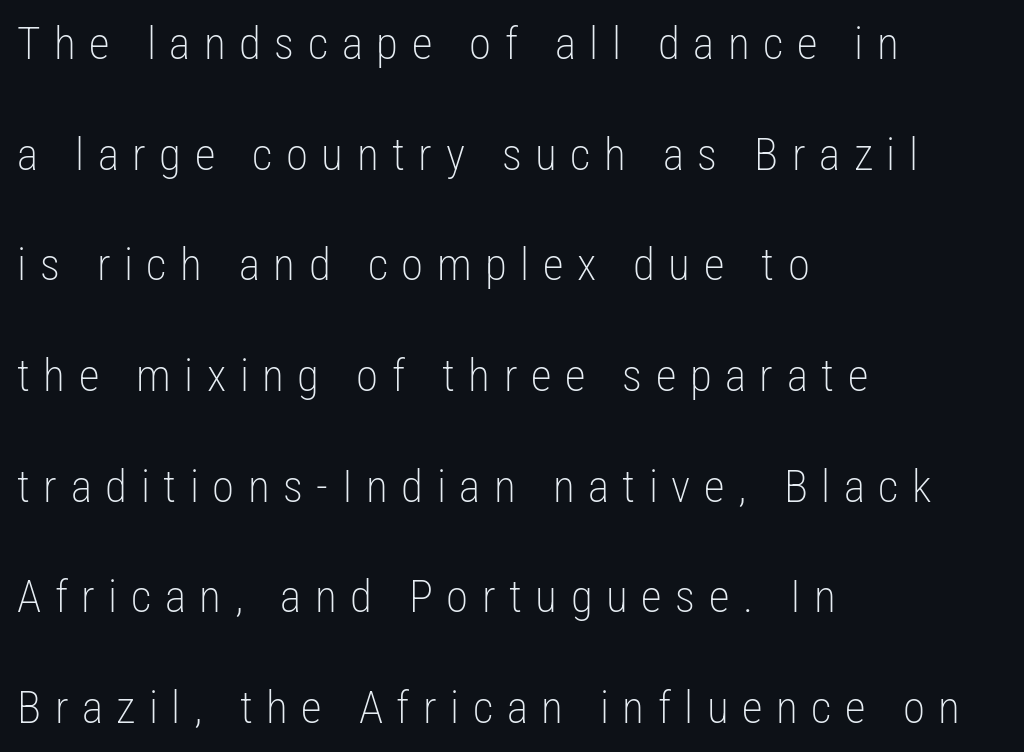
{"serif": "no", "italic": "no", "bold": "no", "weight": "light", "width": "condensed", "stroke_contrast": "low", "x_height": "medium", "monospaced": "no", "underline": "no", "align": "left", "line_spacing": "loose", "line_spacing_ratio": 2.46, "letter_spacing": "wide", "letter_spacing_em": 0.3, "glyph_px": 45}
